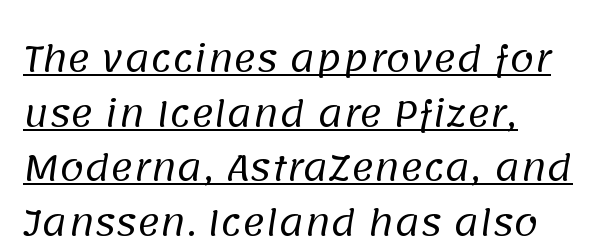
The image shows 35 px regular-weight sans-serif type; set left-aligned, normal line spacing (1.56x), normal letter spacing, underlined; low stroke contrast and a large x-height.
